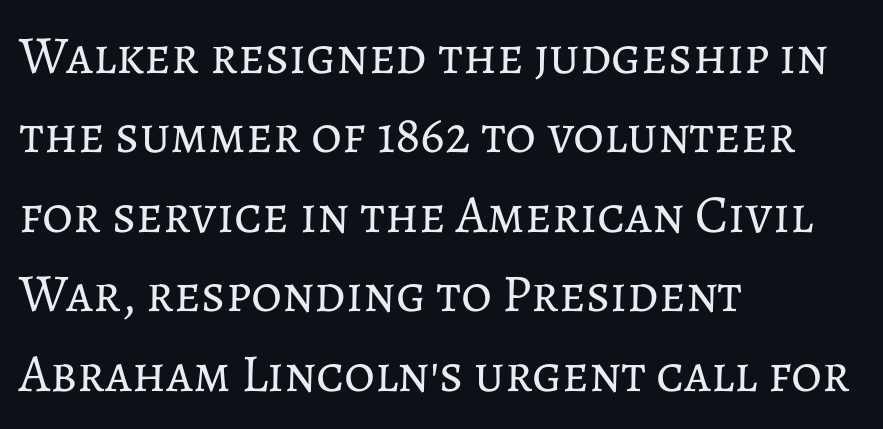
The image shows 53 px regular-weight type, upright; set left-aligned, normal line spacing (1.5x), normal letter spacing, not underlined; low stroke contrast and a medium x-height.
